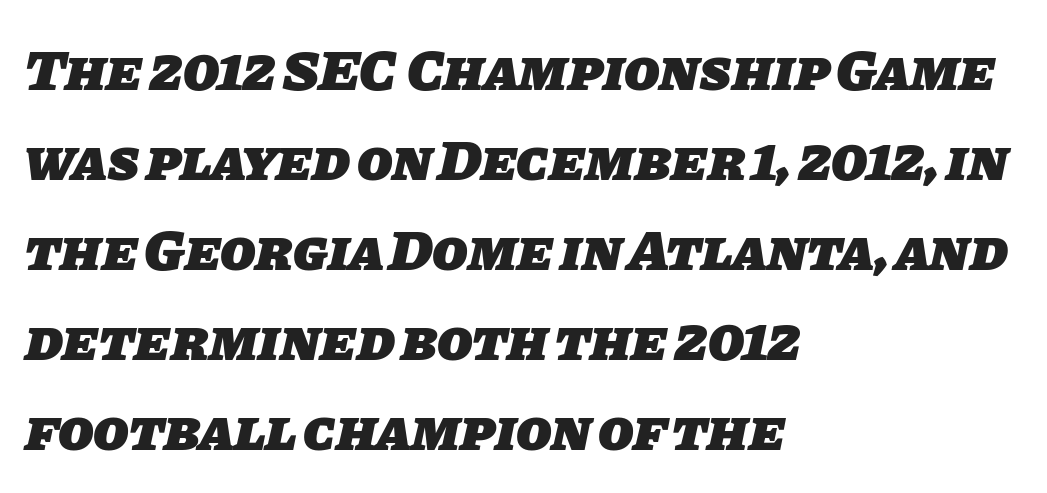
{"bold": "yes", "weight": "heavy", "width": "normal", "stroke_contrast": "low", "x_height": "large", "monospaced": "no", "underline": "no", "align": "left", "line_spacing": "normal", "line_spacing_ratio": 1.55, "letter_spacing": "normal", "letter_spacing_em": 0.0, "glyph_px": 58}
